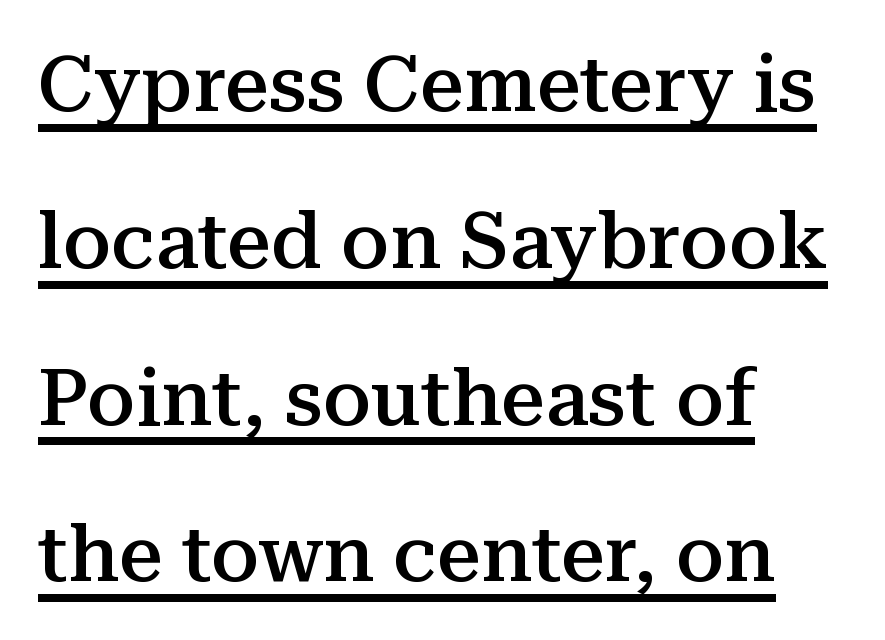
{"serif": "yes", "italic": "no", "bold": "semi", "weight": "semibold", "width": "normal", "stroke_contrast": "medium", "x_height": "medium", "monospaced": "no", "underline": "yes", "align": "left", "line_spacing": "loose", "line_spacing_ratio": 2.01, "letter_spacing": "normal", "letter_spacing_em": 0.0, "glyph_px": 78}
